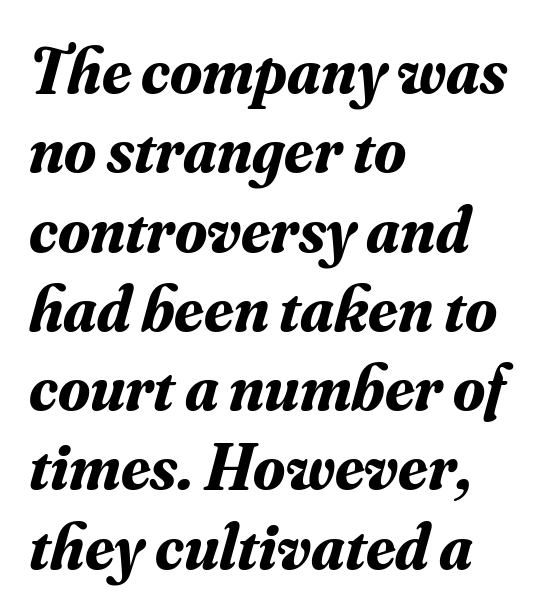
Weight check: bold — yes, fully. Is the letter spacing exaggerated? No — it looks like the ordinary default. When letters slant like this, we call the style italic. Observe the serifs anchoring each vertical stroke in this sample. This sample has the flowing, uneven cadence of proportional lettering.
